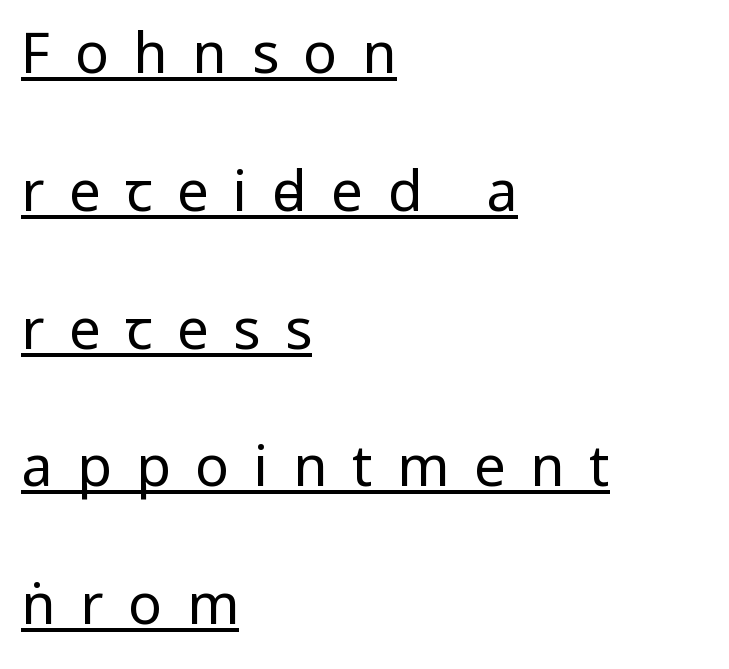
{"serif": "no", "italic": "no", "bold": "no", "weight": "regular", "width": "condensed", "stroke_contrast": "low", "x_height": "large", "monospaced": "no", "underline": "yes", "align": "left", "line_spacing": "loose", "line_spacing_ratio": 2.46, "letter_spacing": "wide", "letter_spacing_em": 0.44, "glyph_px": 56}
